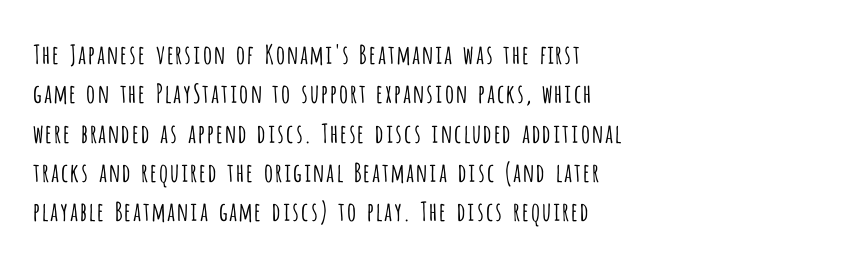
A typesetter would mark this as roman, not italic. Does the leading feel generous? No, just average. The typesetter chose a ragged-right arrangement here. The gaps between neighbouring characters are ordinary and unremarkable. Is this a heavy cut? Hardly; it is regular or lighter. The space directly below the letters is spotless.
